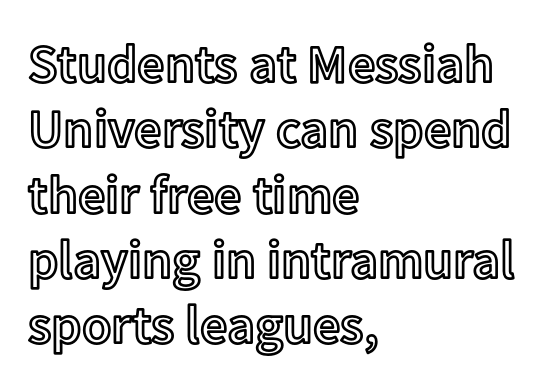
Q: Is the text italic (slanted)? A: No, it is upright.
Q: Is the text underlined? A: No.
Q: How is the paragraph aligned? A: Left-aligned.
Q: Is the spacing between letters normal or unusually wide? A: Normal.
Q: Width (condensed, normal, or wide)? A: Normal.
Q: x-height? A: Medium.
Q: Monospaced? A: No.
